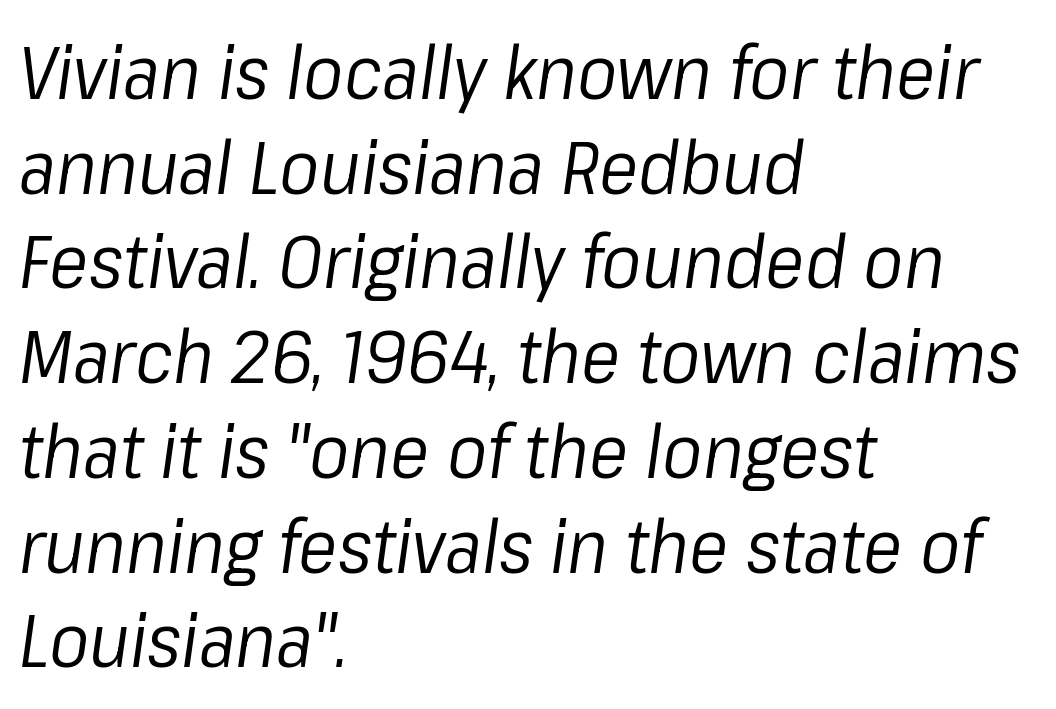
{"italic": "yes", "lean": "right", "slant_degrees": 8, "bold": "no", "weight": "regular", "width": "normal", "stroke_contrast": "low", "x_height": "medium", "monospaced": "no", "underline": "no", "align": "left", "line_spacing": "normal", "line_spacing_ratio": 1.28, "letter_spacing": "normal", "letter_spacing_em": 0.0, "glyph_px": 74}
